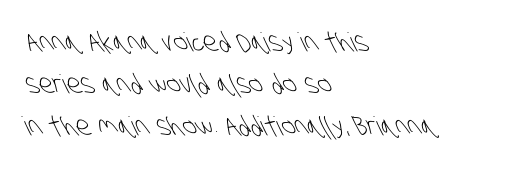
{"bold": "no", "underline": "no", "align": "left", "line_spacing": "normal", "line_spacing_ratio": 1.61, "letter_spacing": "normal", "letter_spacing_em": 0.0, "glyph_px": 26}
